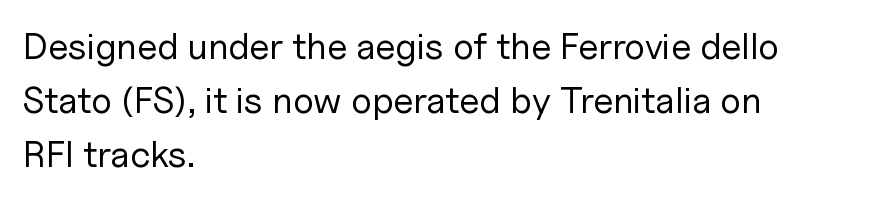
Letterform terminals end flat and unadorned throughout the passage. Caption: face not bold, strokes unweighted. Evenly set lines give the paragraph a standard silhouette. The words here are not underlined. The face used here is proportionally spaced, like ordinary book or web type.
